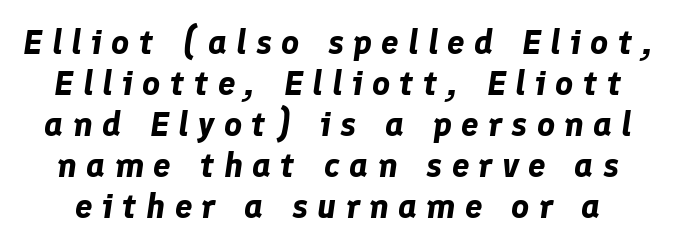
The image shows 35 px bold type, italic (leaning right); set line spacing 1.17x, unusually wide letter spacing (+0.26 em), not underlined; low stroke contrast and a medium x-height.
